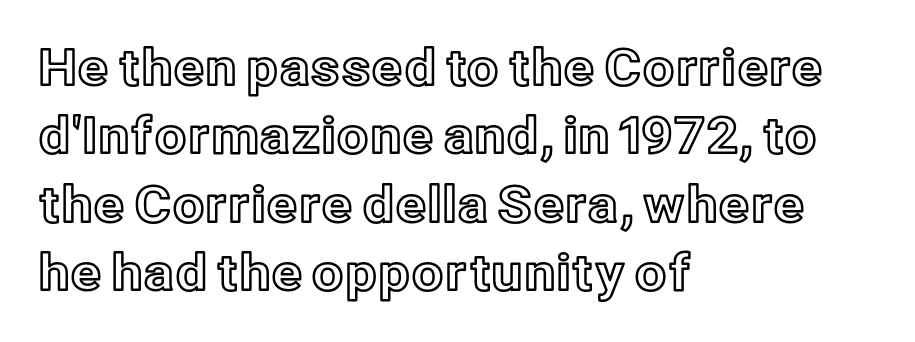
Q: Is the text italic (slanted)? A: No, it is upright.
Q: Is the text underlined? A: No.
Q: How is the paragraph aligned? A: Left-aligned.
Q: Is the spacing between letters normal or unusually wide? A: Normal.
Q: Is the spacing between lines tight, normal or loose? A: Normal.
Q: Width (condensed, normal, or wide)? A: Normal.
Q: x-height? A: Medium.
Q: Monospaced? A: No.
